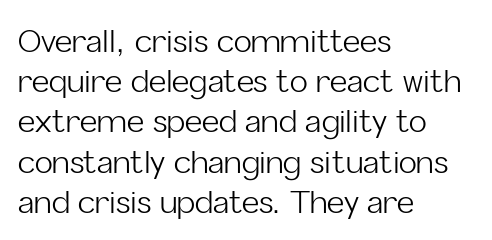
Designer's note — italics off, roman on. Where is the straight margin? On the left. The passage shown is typed in a proportional face where columns would drift. Regular leading. Font category for this specimen: sans-serif. Nothing heavy about these letters — not bold at all.
